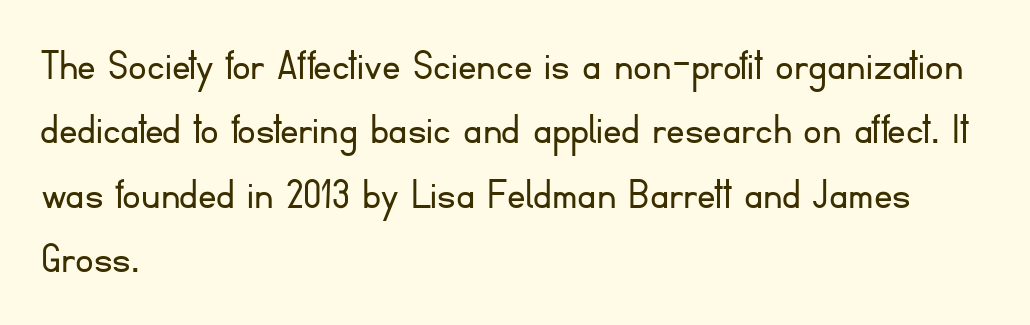
The image shows 46 px light sans-serif type, upright; set left-aligned, normal line spacing (1.4x), normal letter spacing, not underlined; low stroke contrast and a small x-height.
